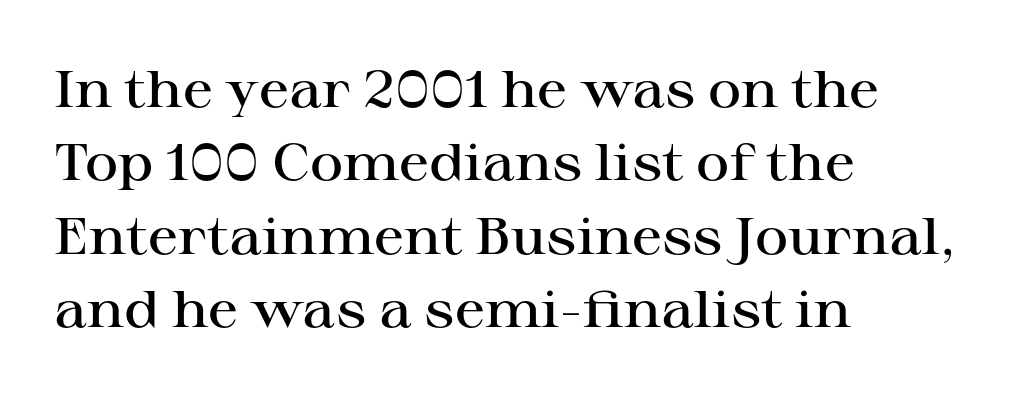
The image shows 51 px semibold, wide serif type, upright; set left-aligned, normal line spacing (1.44x), normal letter spacing, not underlined; high stroke contrast and a medium x-height.
